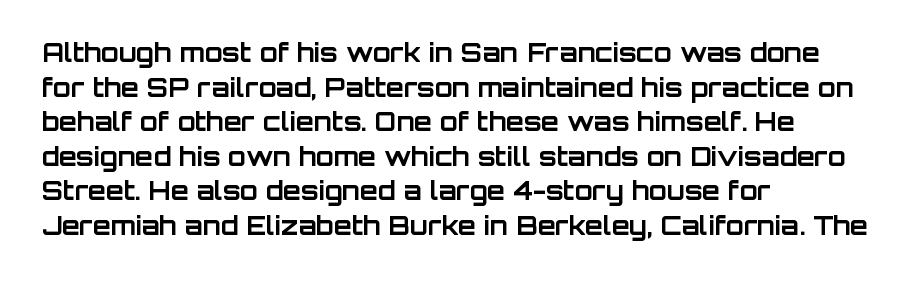
Do the letters lean? They stand straight. Standard letterfit; no display-style spreading of the glyphs. The strip under each line holds only bare page. The rendering anchors every line to the left-hand side. The glyphs have the mass of a bold cut. Quick note: interline space is typical.
